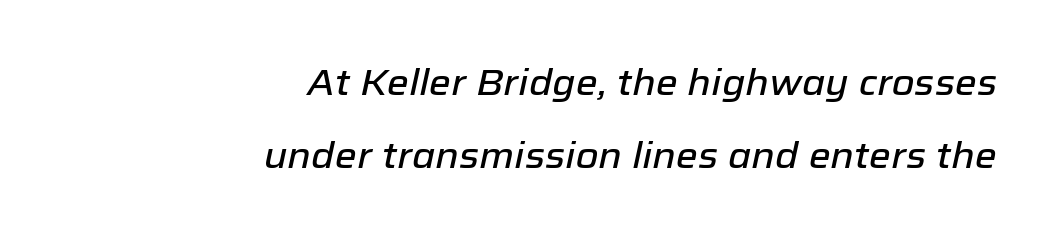
Q: Is the text italic (slanted)? A: Yes, it leans right by about 12 degrees.
Q: Is the text underlined? A: No.
Q: How is the paragraph aligned? A: Right-aligned.
Q: Is the spacing between letters normal or unusually wide? A: Normal.
Q: Is the spacing between lines tight, normal or loose? A: Loose.
Q: Width (condensed, normal, or wide)? A: Normal.
Q: Stroke contrast? A: Low.
Q: x-height? A: Medium.
Q: Monospaced? A: No.
